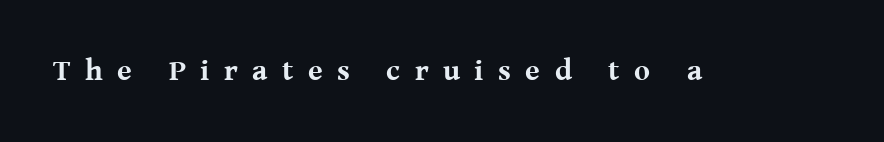
{"serif": "yes", "italic": "no", "bold": "yes", "weight": "bold", "width": "normal", "stroke_contrast": "medium", "x_height": "medium", "monospaced": "no", "underline": "no", "letter_spacing": "wide", "letter_spacing_em": 0.48, "glyph_px": 30}
